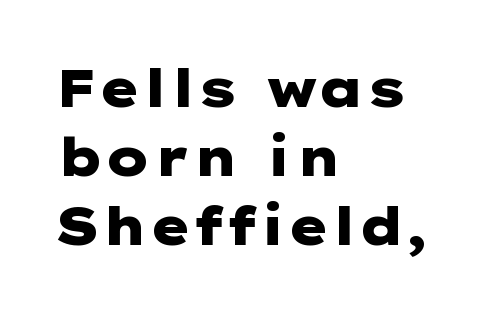
The image shows 52 px heavy, wide sans-serif type, upright; set left-aligned, normal line spacing (1.33x), normal letter spacing, not underlined; low stroke contrast and a medium x-height.
